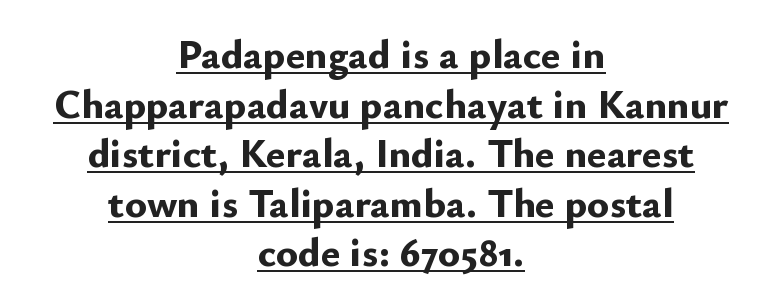
Tracking here is standard; glyphs follow each other at the usual distance. Varying glyph widths throughout — classic text-font behaviour. Unlike italic type, these characters show no tilt at all. The paragraph shown floats in the horizontal middle. Chunky letters — that's bold for sure. The designer went with a sans here, leaving each stem footless.
